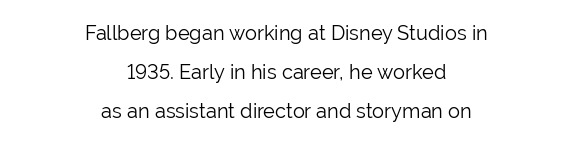
The image shows 20 px text type, upright; set centered, loose line spacing (1.94x), normal letter spacing, not underlined.
